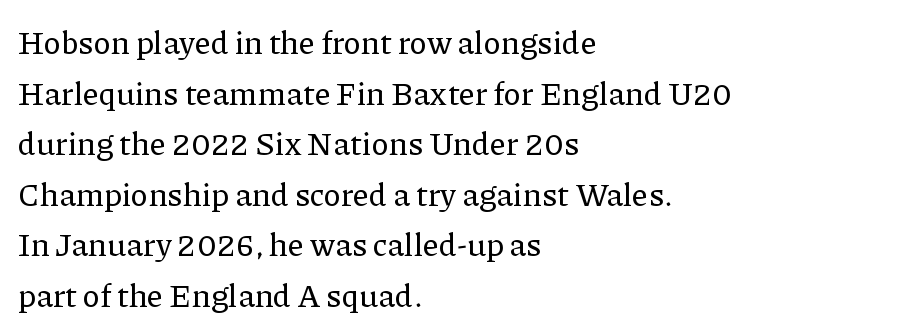
Q: Is the text italic (slanted)? A: No, it is upright.
Q: Is the typeface a serif or a sans-serif typeface? A: Serif.
Q: Is the text underlined? A: No.
Q: How is the paragraph aligned? A: Left-aligned.
Q: Is the spacing between letters normal or unusually wide? A: Normal.
Q: Is the spacing between lines tight, normal or loose? A: Normal.
Q: Width (condensed, normal, or wide)? A: Normal.
Q: Stroke contrast? A: Low.
Q: x-height? A: Medium.
Q: Monospaced? A: No.
